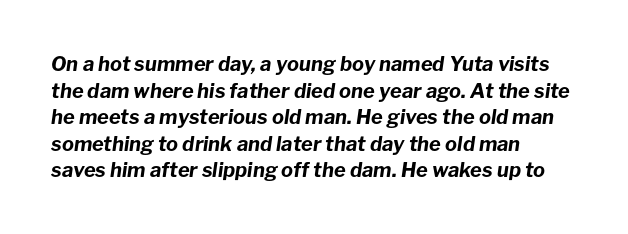
One-word summary of the alignment: left. These lines carry a lot of weight — the face is fully bold. The letters are slanted; this is an italic face. Plain, unruled lines of type. Inter-character spacing is left at the font's built-in metrics. Honestly, the row spacing looks completely unremarkable.
